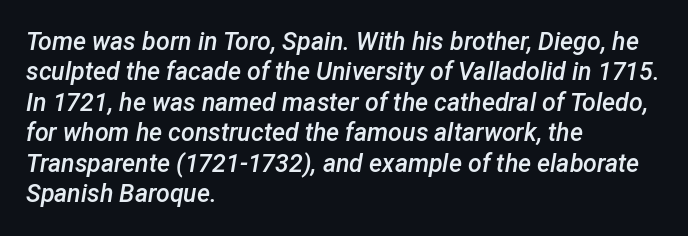
The image shows 25 px text type, italic (leaning right); set left-aligned, line spacing 1.22x, normal letter spacing, not underlined.
